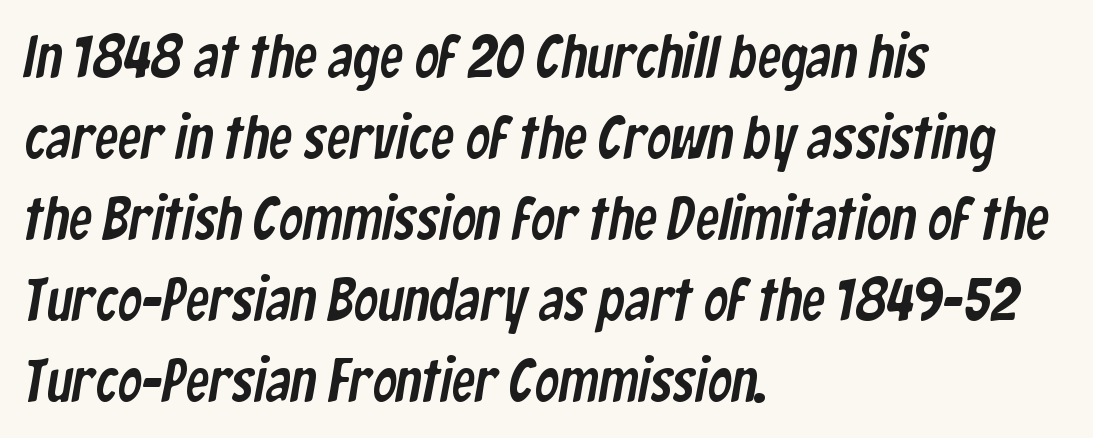
Q: Is the typeface a serif or a sans-serif typeface? A: Sans-serif.
Q: Is the text underlined? A: No.
Q: How is the paragraph aligned? A: Left-aligned.
Q: Is the spacing between letters normal or unusually wide? A: Normal.
Q: Is the spacing between lines tight, normal or loose? A: Normal.
Q: Width (condensed, normal, or wide)? A: Condensed.
Q: Stroke contrast? A: Low.
Q: x-height? A: Medium.
Q: Monospaced? A: No.
